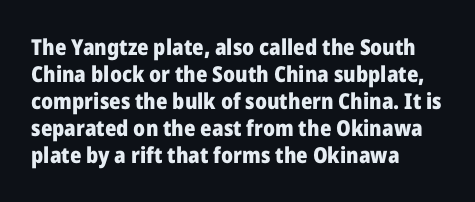
{"italic": "no", "bold": "yes", "underline": "no", "align": "left", "line_spacing_ratio": 1.23, "letter_spacing": "normal", "letter_spacing_em": 0.0, "glyph_px": 22}
